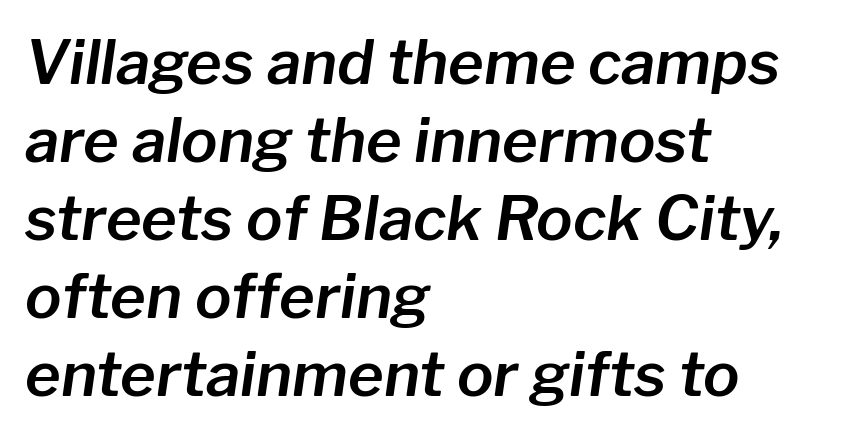
The image shows 61 px text type, italic (leaning right); set left-aligned, normal line spacing (1.28x), normal letter spacing, not underlined; low stroke contrast and a medium x-height.
